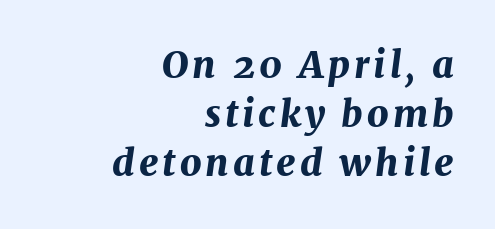
Clear beneath every line of the passage. One-word summary of the alignment: right. Italic: yes, the glyphs are oblique. The face used here is proportionally spaced, like ordinary book or web type. Compared with typical paragraphs, the rows here are spaced about the same. The rendering uses a bold face; every stroke is thick and dark.
